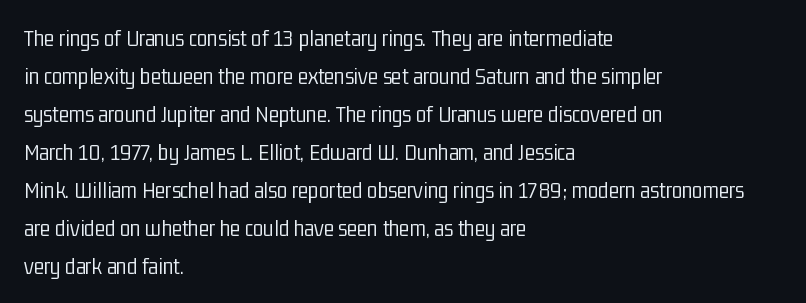
Caption: standard tracking, unaltered. How would I describe the line gaps? Plain and ordinary. Notice how the stems are strictly vertical — no italics here. The typeface has the unassuming heft of standard copy or less. The lines are quadded left.
